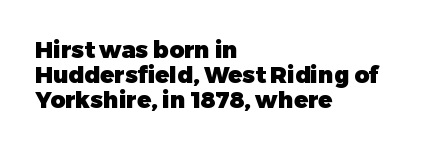
The image shows 23 px bold type, upright; set left-aligned, tight line spacing (1.08x), normal letter spacing, not underlined.
